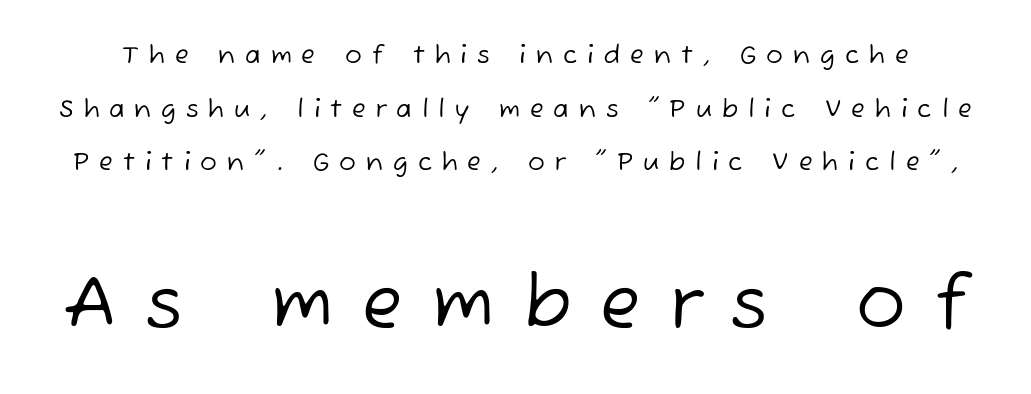
{"serif": "no", "bold": "no", "weight": "regular", "width": "normal", "stroke_contrast": "low", "x_height": "medium", "monospaced": "no", "underline": "no", "line_spacing": "loose", "line_spacing_ratio": 2.15, "letter_spacing": "wide", "letter_spacing_em": 0.4, "larger_block": "second", "size_ratio": 2.96, "glyph_px": 74}
